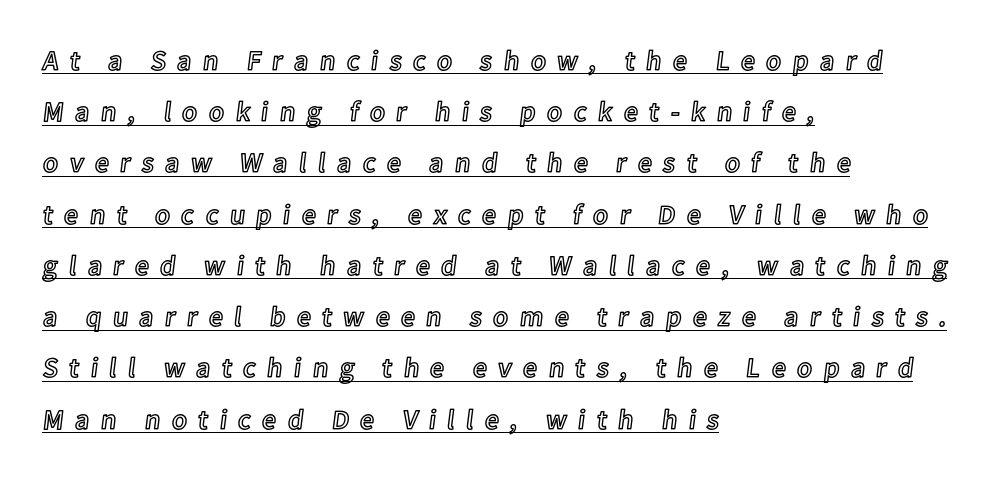
The image shows 28 px text type; set left-aligned, line spacing 1.83x, unusually wide letter spacing (+0.4 em), underlined; a medium x-height.
